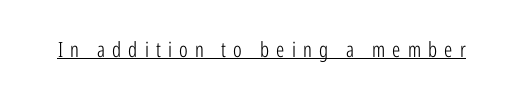
The image shows 21 px text type, upright; set unusually wide letter spacing (+0.34 em), underlined.
